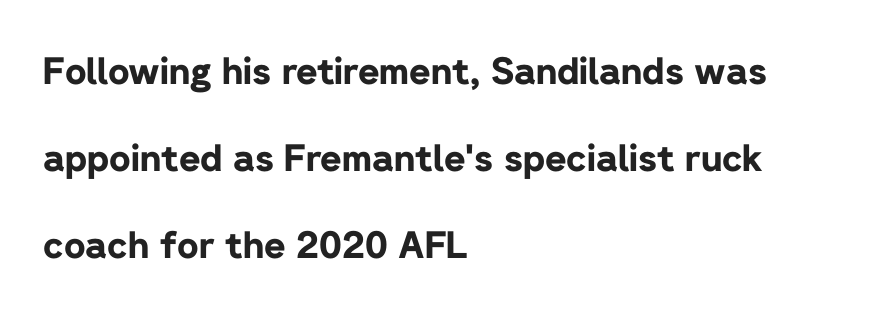
{"serif": "no", "italic": "no", "bold": "yes", "weight": "bold", "width": "normal", "stroke_contrast": "low", "x_height": "medium", "monospaced": "no", "underline": "no", "align": "left", "line_spacing": "loose", "line_spacing_ratio": 2.35, "letter_spacing": "normal", "letter_spacing_em": 0.0, "glyph_px": 37}
